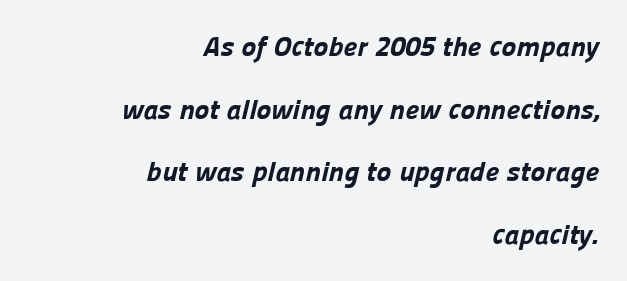
The image shows 28 px bold sans-serif type; set right-aligned, loose line spacing (2.24x), normal letter spacing, not underlined; low stroke contrast and a medium x-height.
